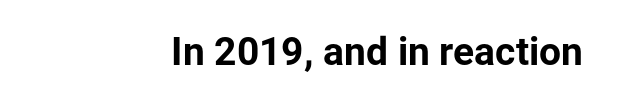
Q: Is the text bold? A: Yes.
Q: Is the text italic (slanted)? A: No, it is upright.
Q: Is the typeface a serif or a sans-serif typeface? A: Sans-serif.
Q: Is the text underlined? A: No.
Q: Is the spacing between letters normal or unusually wide? A: Normal.
Q: Width (condensed, normal, or wide)? A: Normal.
Q: Stroke contrast? A: Low.
Q: x-height? A: Medium.
Q: Monospaced? A: No.
